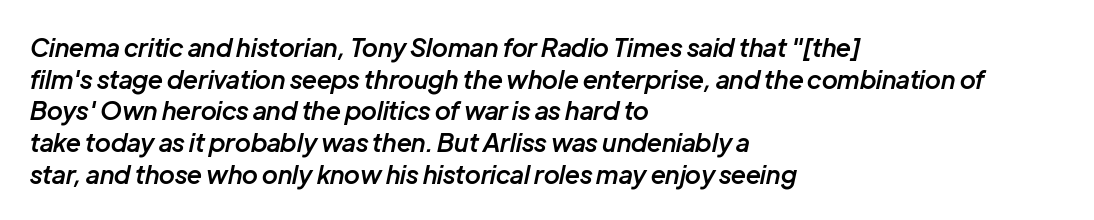
Q: Is the text bold? A: Semi-bold.
Q: Is the text italic (slanted)? A: Yes, it leans right by about 12 degrees.
Q: Is the text underlined? A: No.
Q: How is the paragraph aligned? A: Left-aligned.
Q: Is the spacing between letters normal or unusually wide? A: Normal.
Q: Is the spacing between lines tight, normal or loose? A: Normal.
